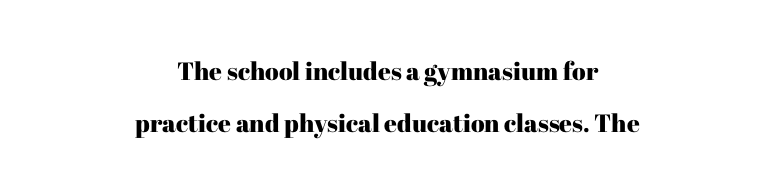
The image shows 25 px text type, upright; set centered, loose line spacing (2.08x), normal letter spacing, not underlined.
